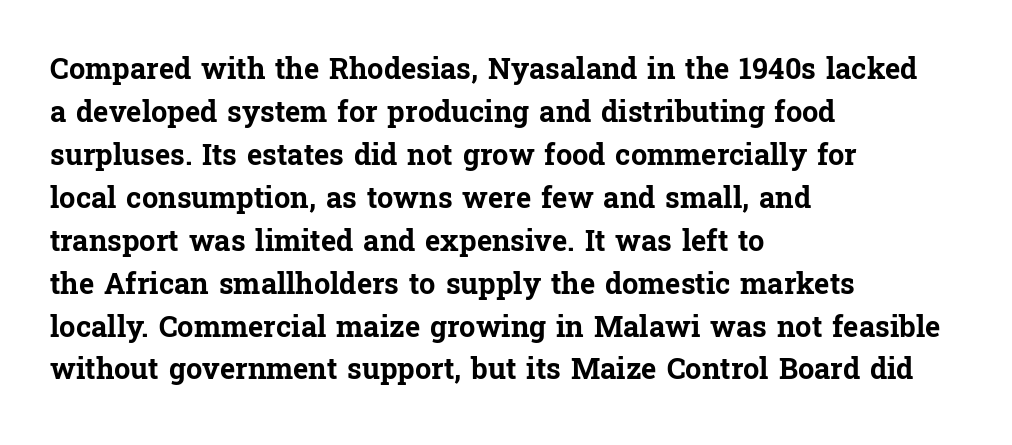
{"serif": "yes", "italic": "no", "bold": "yes", "weight": "bold", "width": "normal", "stroke_contrast": "low", "x_height": "medium", "monospaced": "no", "underline": "no", "align": "left", "line_spacing": "normal", "line_spacing_ratio": 1.48, "letter_spacing": "normal", "letter_spacing_em": 0.0, "glyph_px": 29}
